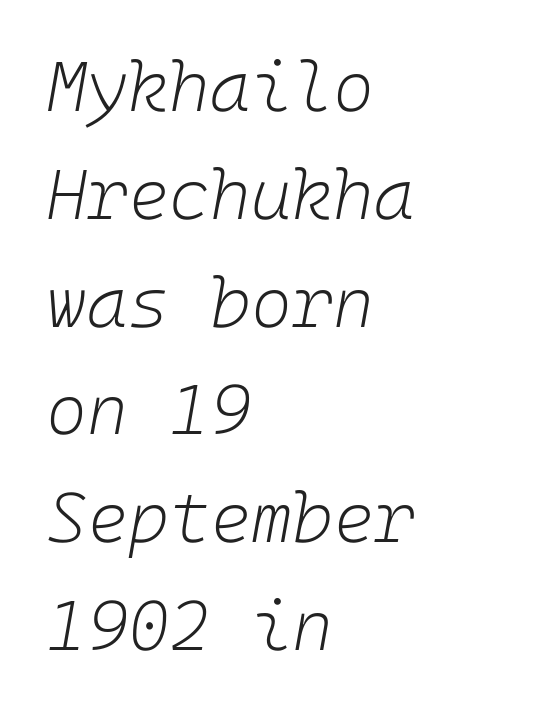
These glyphs show unthickened strokes, regular width or finer. Does extra space separate the letters? No, they use regular spacing. The rag falls on the right side of this text block. Every character sits at an angle, as italics do. Nobody drew a line under any word here.
